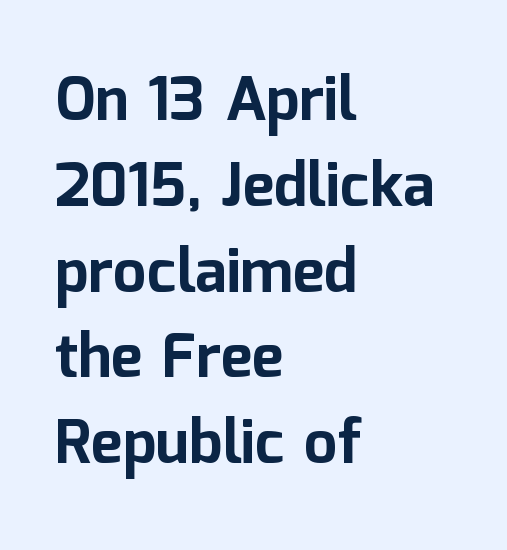
The image shows 60 px bold sans-serif type, upright; set left-aligned, normal line spacing (1.43x), normal letter spacing, not underlined; low stroke contrast and a medium x-height.
